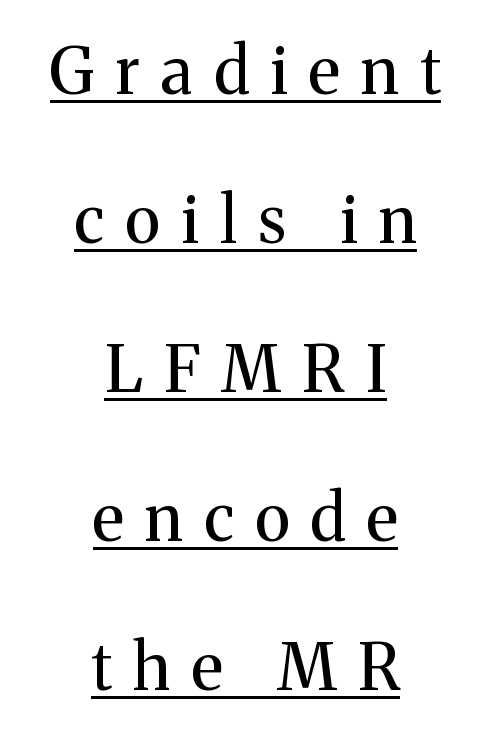
{"serif": "yes", "italic": "no", "bold": "no", "weight": "regular", "width": "normal", "stroke_contrast": "medium", "x_height": "medium", "monospaced": "no", "underline": "yes", "align": "center", "line_spacing": "loose", "line_spacing_ratio": 2.33, "letter_spacing": "wide", "letter_spacing_em": 0.33, "glyph_px": 64}
